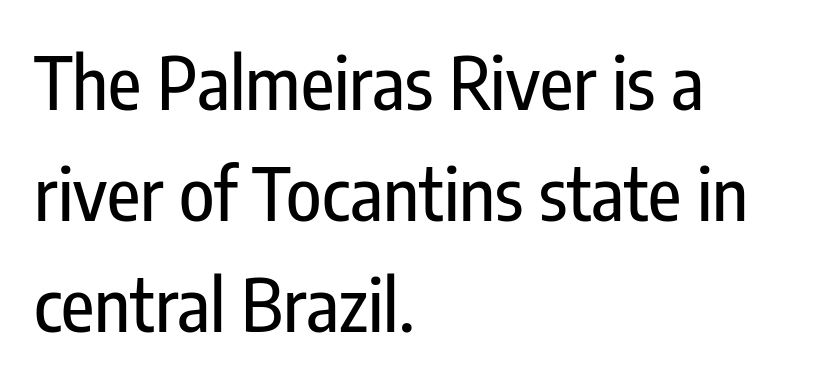
Q: Is the text italic (slanted)? A: No, it is upright.
Q: Is the typeface a serif or a sans-serif typeface? A: Sans-serif.
Q: Is the text underlined? A: No.
Q: How is the paragraph aligned? A: Left-aligned.
Q: Is the spacing between letters normal or unusually wide? A: Normal.
Q: Is the spacing between lines tight, normal or loose? A: Normal.
Q: Width (condensed, normal, or wide)? A: Condensed.
Q: Stroke contrast? A: Low.
Q: x-height? A: Medium.
Q: Monospaced? A: No.
